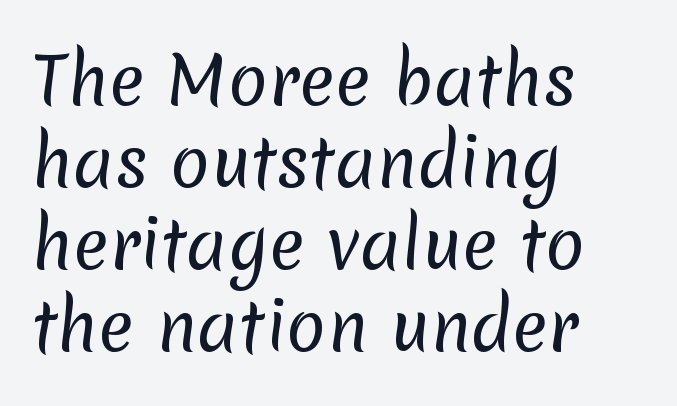
The image shows 66 px regular-weight sans-serif type; set left-aligned, line spacing 1.24x, normal letter spacing, not underlined; low stroke contrast and a medium x-height.
